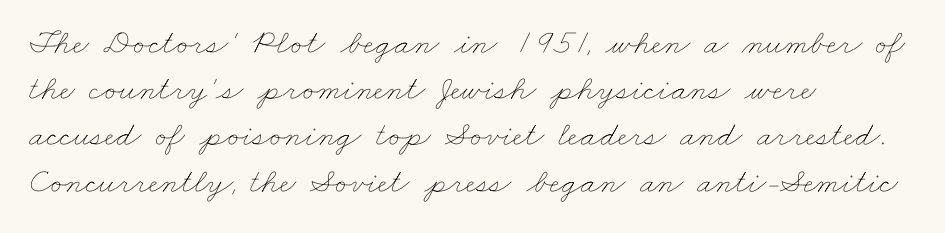
{"bold": "no", "weight": "thin", "width": "wide", "stroke_contrast": "low", "x_height": "small", "monospaced": "no", "underline": "no", "align": "left", "line_spacing": "normal", "line_spacing_ratio": 1.32, "letter_spacing": "normal", "letter_spacing_em": 0.0, "glyph_px": 35}
